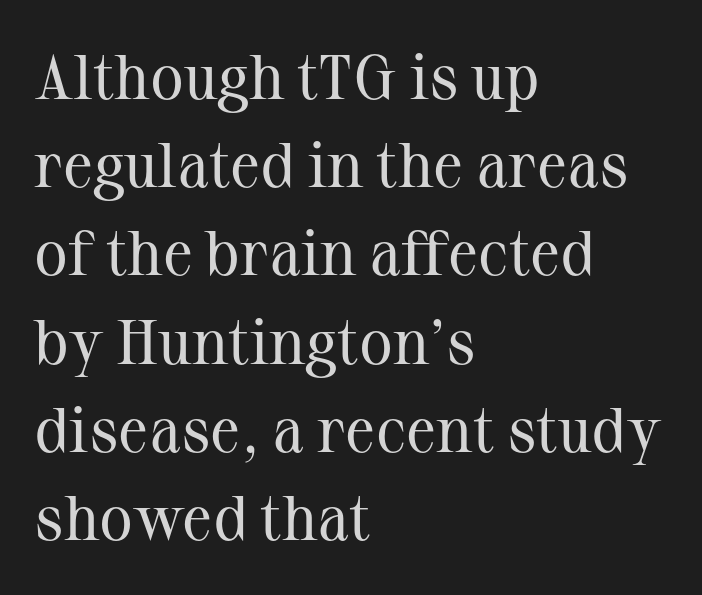
Q: Is the text bold? A: No.
Q: Is the text italic (slanted)? A: No, it is upright.
Q: Is the typeface a serif or a sans-serif typeface? A: Serif.
Q: Is the text underlined? A: No.
Q: How is the paragraph aligned? A: Left-aligned.
Q: Is the spacing between letters normal or unusually wide? A: Normal.
Q: Is the spacing between lines tight, normal or loose? A: Normal.
Q: Width (condensed, normal, or wide)? A: Normal.
Q: Stroke contrast? A: Medium.
Q: x-height? A: Medium.
Q: Monospaced? A: No.
